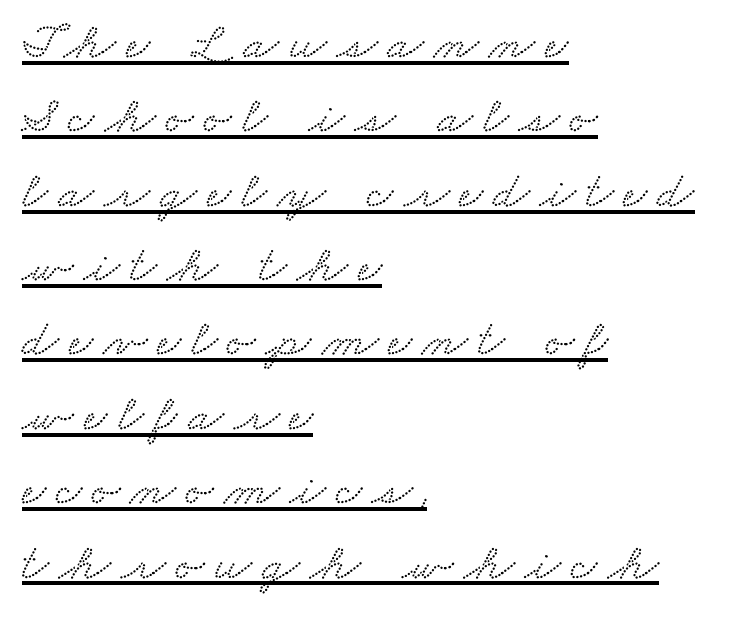
Q: Is the text underlined? A: Yes.
Q: How is the paragraph aligned? A: Left-aligned.
Q: Is the spacing between letters normal or unusually wide? A: Unusually wide.
Q: Is the spacing between lines tight, normal or loose? A: Normal.
Q: Width (condensed, normal, or wide)? A: Wide.
Q: Stroke contrast? A: Low.
Q: x-height? A: Small.
Q: Monospaced? A: No.
